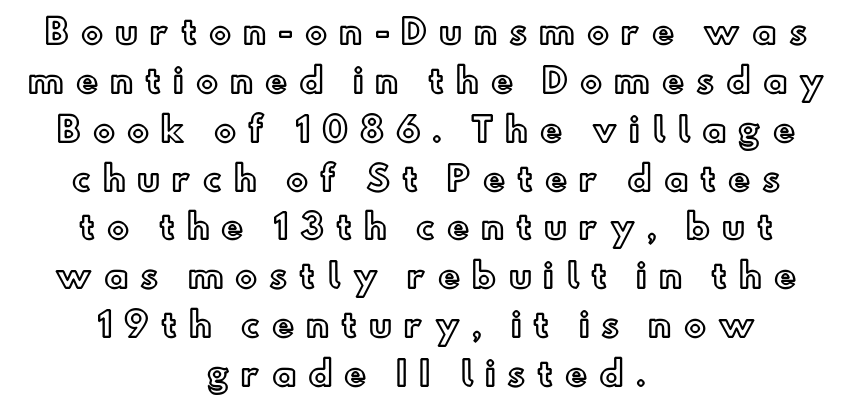
The axis of the letterforms is exactly vertical. Proportional: the letters do not fall into vertical columns. Each new line begins a customary step beneath the previous one. Lines of text with bare space underneath. The paragraph shown floats in the horizontal middle.
